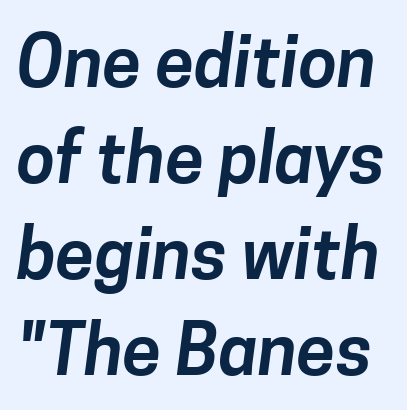
Q: Is the typeface a serif or a sans-serif typeface? A: Sans-serif.
Q: Is the text underlined? A: No.
Q: Is the spacing between letters normal or unusually wide? A: Normal.
Q: Is the spacing between lines tight, normal or loose? A: Normal.
Q: Width (condensed, normal, or wide)? A: Normal.
Q: Stroke contrast? A: Low.
Q: x-height? A: Medium.
Q: Monospaced? A: No.
